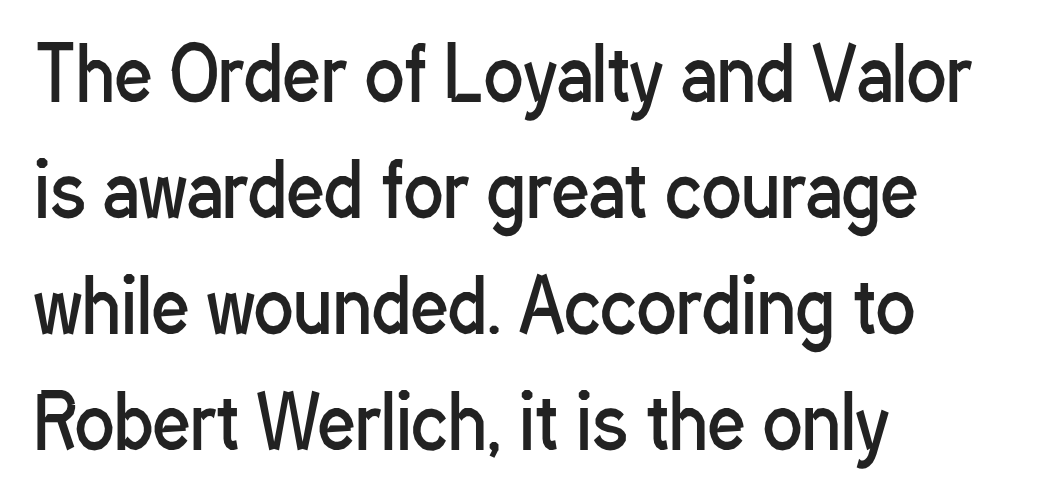
{"serif": "no", "italic": "no", "bold": "no", "weight": "regular", "width": "condensed", "stroke_contrast": "low", "x_height": "medium", "monospaced": "no", "underline": "no", "align": "left", "line_spacing": "normal", "line_spacing_ratio": 1.59, "letter_spacing": "normal", "letter_spacing_em": 0.0, "glyph_px": 73}
